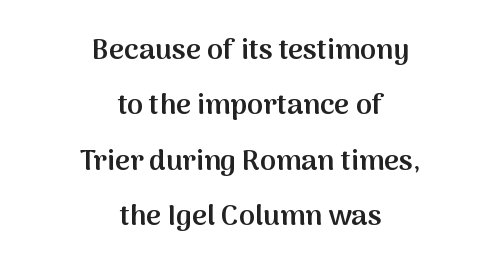
The image shows 29 px semibold sans-serif type, upright; set centered, loose line spacing (1.91x), normal letter spacing, not underlined; medium stroke contrast and a medium x-height.
